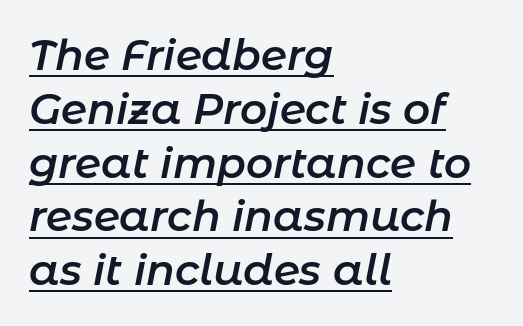
The letterforms sit shoulder to shoulder at normal distance. The rendering uses natural spacing where letterforms have individual widths. On the weight axis this lands at semibold, roughly 600. The ragged edge is on the right, which tells us the setting is flush left. Each new line begins a customary step beneath the previous one.
